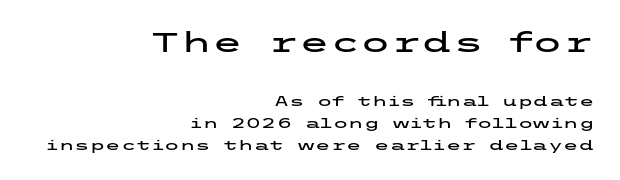
{"serif": "no", "italic": "no", "width": "wide", "stroke_contrast": "low", "x_height": "medium", "underline": "no", "align": "right", "line_spacing": "normal", "line_spacing_ratio": 1.58, "letter_spacing": "normal", "letter_spacing_em": 0.0, "larger_block": "first", "size_ratio": 2.0, "glyph_px": 28}
